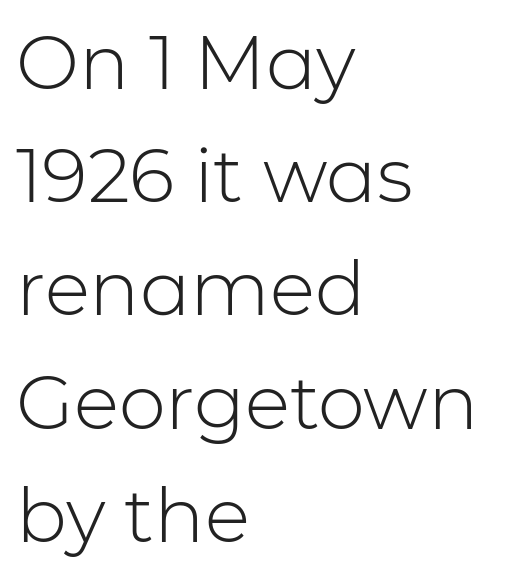
Q: Is the text bold? A: No.
Q: Is the text italic (slanted)? A: No, it is upright.
Q: Is the typeface a serif or a sans-serif typeface? A: Sans-serif.
Q: Is the text underlined? A: No.
Q: How is the paragraph aligned? A: Left-aligned.
Q: Is the spacing between letters normal or unusually wide? A: Normal.
Q: Is the spacing between lines tight, normal or loose? A: Normal.
Q: Width (condensed, normal, or wide)? A: Normal.
Q: Stroke contrast? A: Low.
Q: x-height? A: Medium.
Q: Monospaced? A: No.
